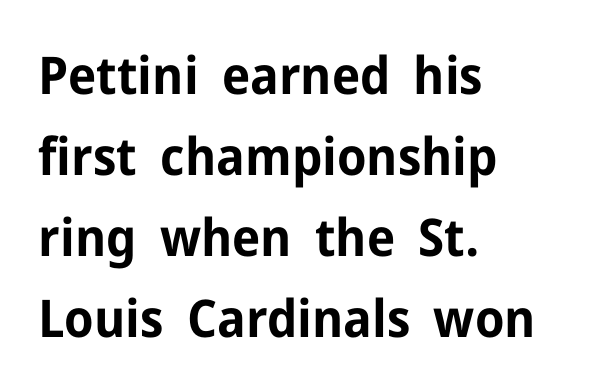
This rendering features lettering with no underline. This sample uses plain, unmodified letter spacing. The setting favours the left margin, as ordinary paragraphs usually do. These lines are rendered in a variable-pitch font. The designer went with a sans here, leaving each stem footless.
